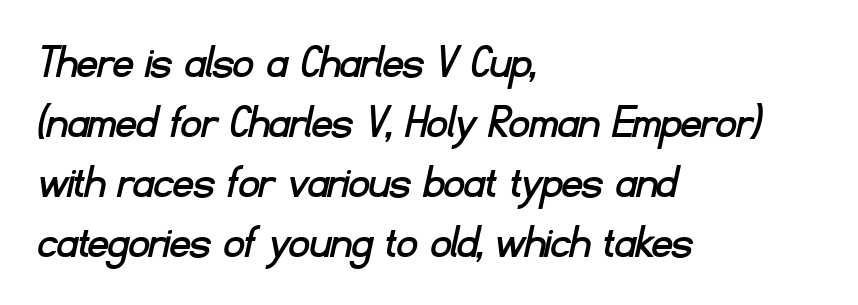
{"serif": "no", "width": "normal", "stroke_contrast": "low", "x_height": "small", "monospaced": "no", "underline": "no", "align": "left", "line_spacing_ratio": 1.2, "letter_spacing": "normal", "letter_spacing_em": 0.0, "glyph_px": 50}
